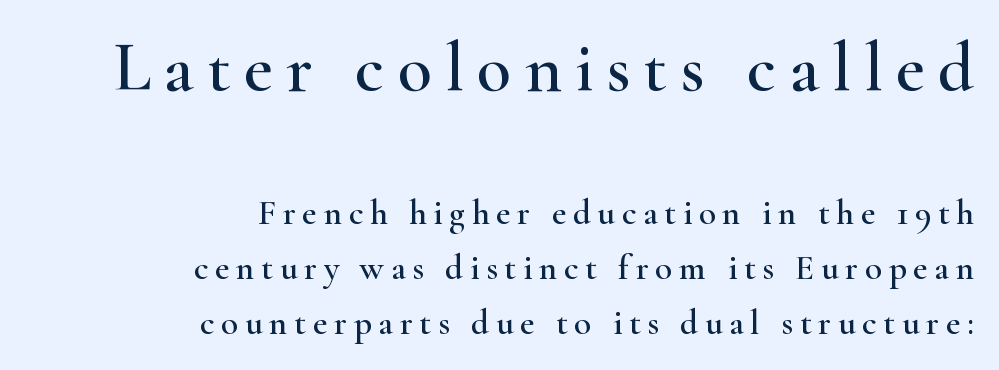
{"serif": "yes", "italic": "no", "width": "wide", "stroke_contrast": "high", "x_height": "small", "monospaced": "no", "underline": "no", "align": "right", "line_spacing": "normal", "line_spacing_ratio": 1.57, "larger_block": "first", "size_ratio": 2.0, "glyph_px": 70}
